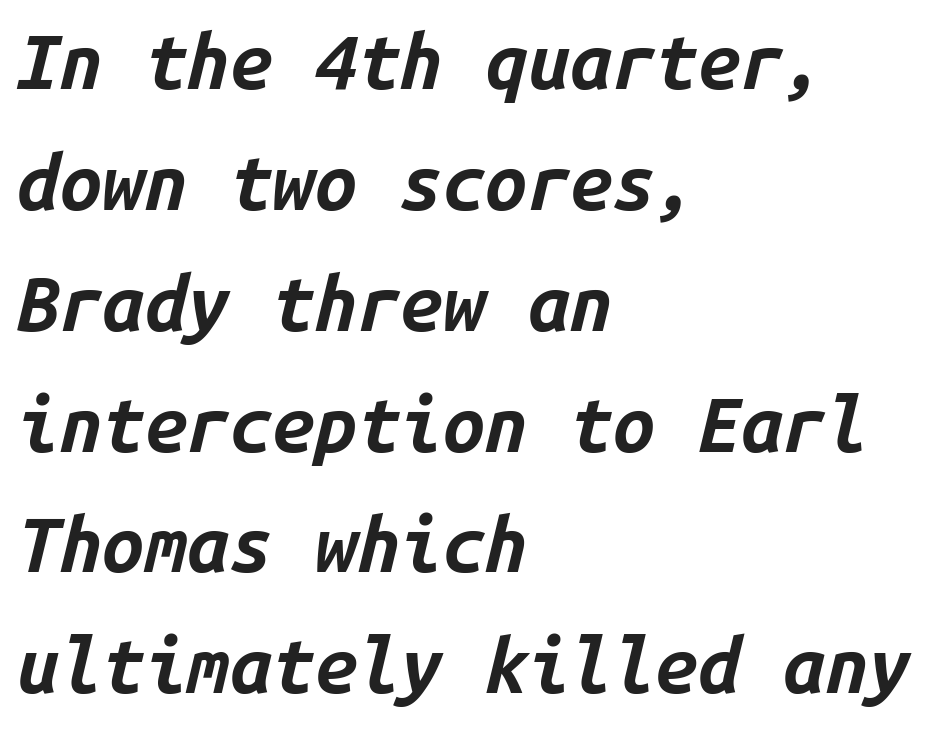
The image shows 76 px bold type, italic (leaning right), monospaced; set left-aligned, normal line spacing (1.59x), normal letter spacing, not underlined; low stroke contrast and a medium x-height.
